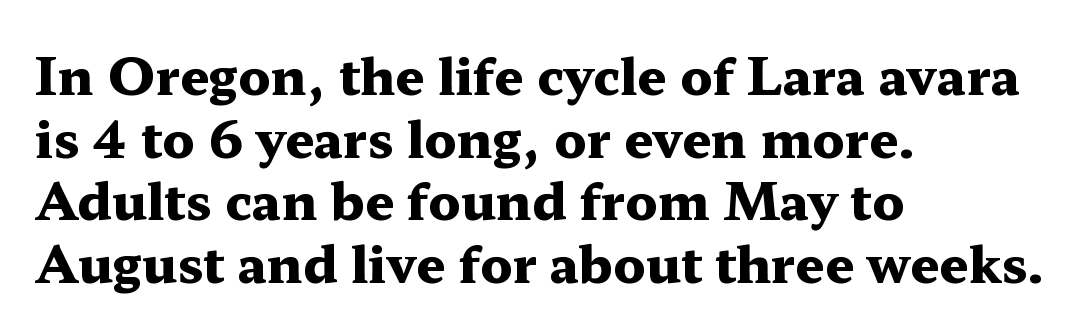
Q: Is the text bold? A: Yes.
Q: Is the text italic (slanted)? A: No, it is upright.
Q: Is the typeface a serif or a sans-serif typeface? A: Serif.
Q: Is the text underlined? A: No.
Q: How is the paragraph aligned? A: Left-aligned.
Q: Is the spacing between letters normal or unusually wide? A: Normal.
Q: Width (condensed, normal, or wide)? A: Wide.
Q: Stroke contrast? A: Medium.
Q: x-height? A: Medium.
Q: Monospaced? A: No.
